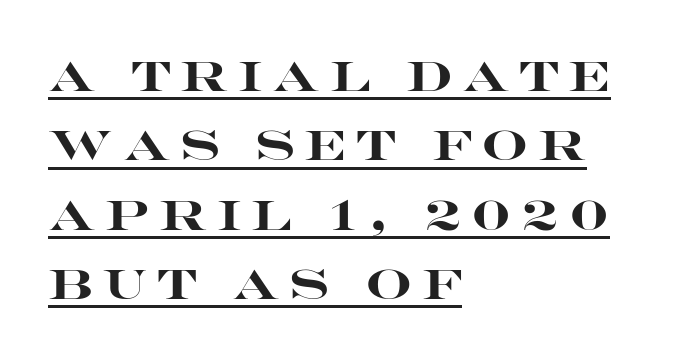
{"italic": "no", "bold": "yes", "weight": "heavy", "width": "wide", "stroke_contrast": "high", "x_height": "large", "monospaced": "no", "underline": "yes", "align": "left", "line_spacing": "normal", "line_spacing_ratio": 1.69, "letter_spacing": "wide", "letter_spacing_em": 0.24, "glyph_px": 41}
